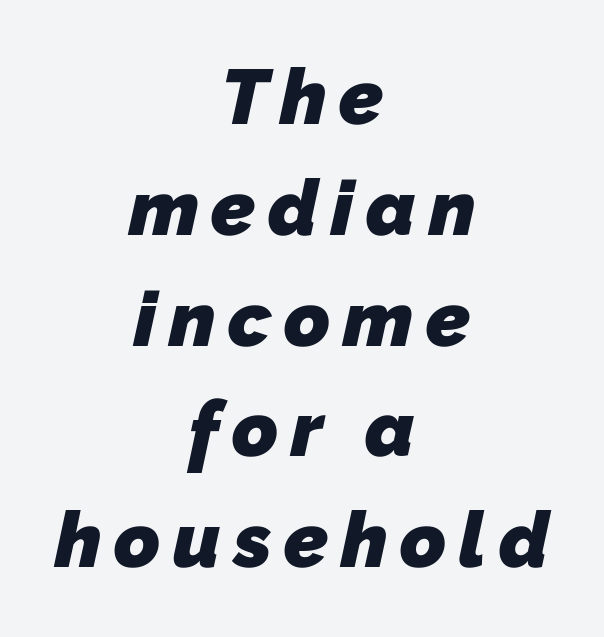
The image shows 78 px heavy sans-serif type; set centered, normal line spacing (1.42x), not underlined; low stroke contrast and a medium x-height.
